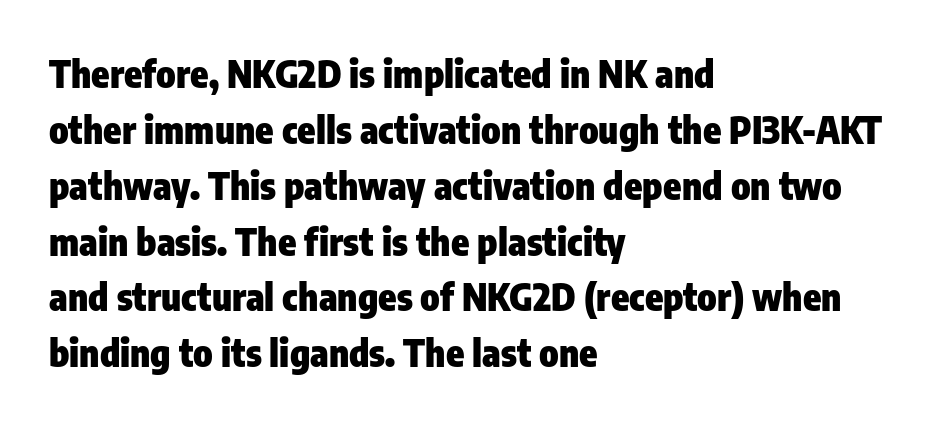
{"serif": "no", "italic": "no", "bold": "yes", "weight": "heavy", "width": "condensed", "stroke_contrast": "low", "x_height": "medium", "monospaced": "no", "underline": "no", "align": "left", "line_spacing": "normal", "line_spacing_ratio": 1.51, "letter_spacing": "normal", "letter_spacing_em": 0.0, "glyph_px": 37}
